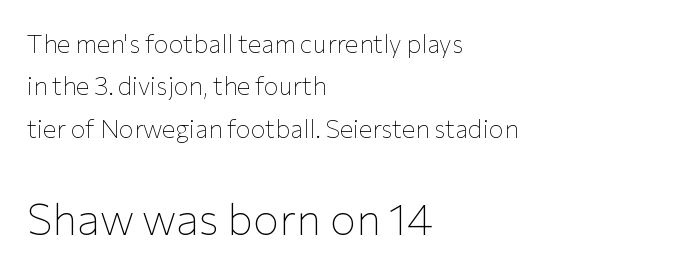
The image shows 44 px thin sans-serif type, upright; set left-aligned, normal line spacing (1.7x), normal letter spacing, not underlined; the second (bottom) block is 1.76x larger; low stroke contrast and a medium x-height.
